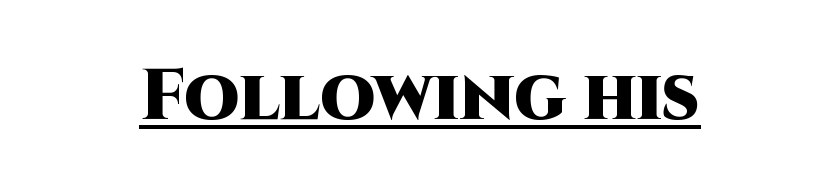
Nothing sits at the stroke ends, so this counts as sans-serif. Check the space under the baseline: a stroke is drawn there. Compared with an ordinary text face, these strokes are far heavier — a full bold. Do the characters align in a grid? No, the font is proportional. Tall strokes in this sample are plumb rather than angled. The horizontal fit of the characters is conventional and even.
